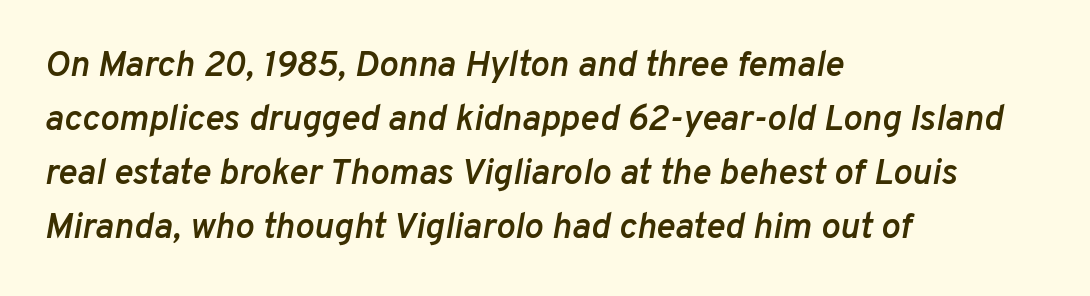
Here the glyphs are tracked normally, forming tight word shapes. Strokes here are thickened, but only to semibold level. Leading matches the norm, producing a regular column. These lines are set flush left with a ragged right edge. Glance below the letters and you will spot only blank space. Spacing verdict: proportional, widths tailored to each character.
